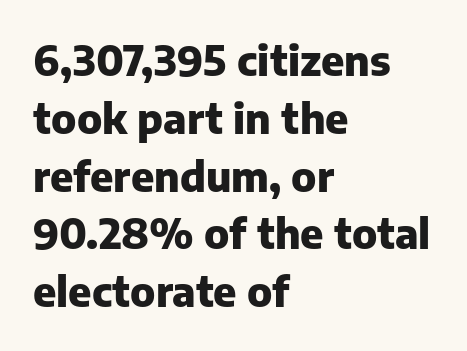
{"serif": "no", "italic": "no", "bold": "yes", "weight": "heavy", "width": "normal", "stroke_contrast": "low", "x_height": "medium", "monospaced": "no", "underline": "no", "align": "left", "line_spacing": "normal", "line_spacing_ratio": 1.41, "letter_spacing": "normal", "letter_spacing_em": 0.0, "glyph_px": 41}
